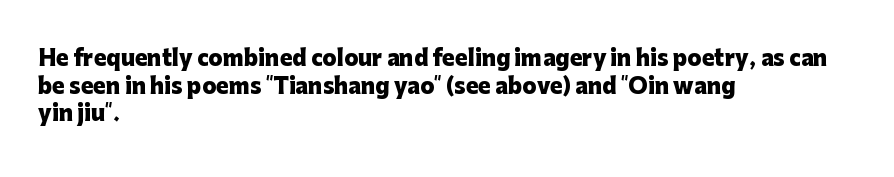
The image shows 21 px bold type, upright; set left-aligned, normal line spacing (1.31x), normal letter spacing, not underlined.
